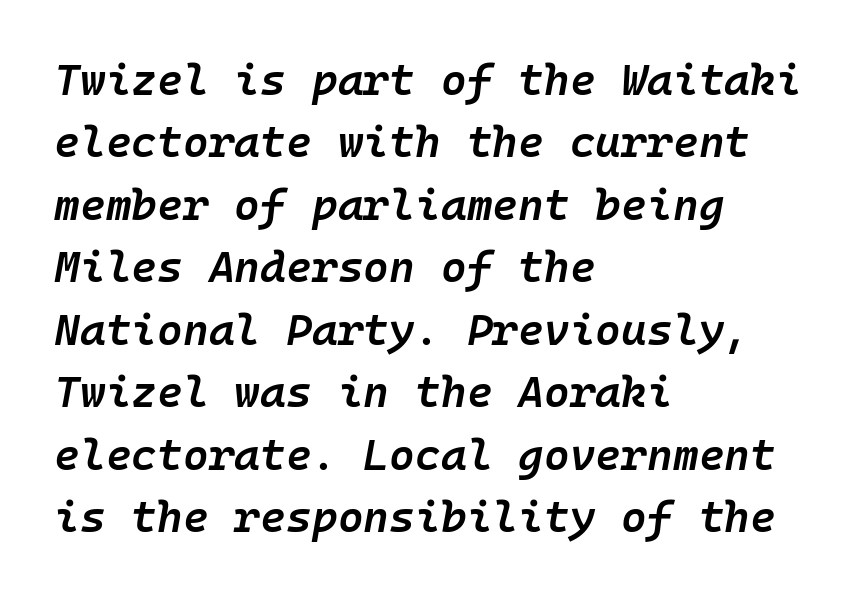
Each letter, wide or thin by design, is forced into the same width here. Baseline-to-baseline distance is the conventional proportion of letter height. Is the letter spacing exaggerated? No — it looks like the ordinary default. Moderately thickened strokes mark this as semibold type. A student would call this left alignment; a typographer would say flush left, rag right. Underlining? Definitely not there.
